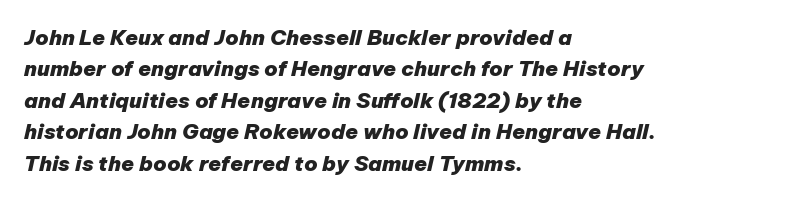
{"italic": "yes", "lean": "right", "slant_degrees": 12, "bold": "yes", "underline": "no", "align": "left", "line_spacing": "normal", "line_spacing_ratio": 1.5, "letter_spacing": "normal", "letter_spacing_em": 0.0, "glyph_px": 21}
